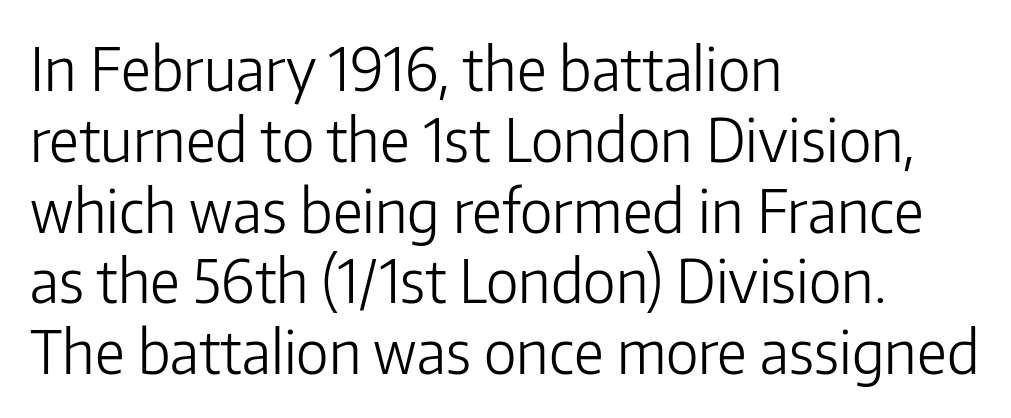
The image shows 59 px light sans-serif type, upright; set left-aligned, line spacing 1.2x, normal letter spacing, not underlined; low stroke contrast and a medium x-height.
